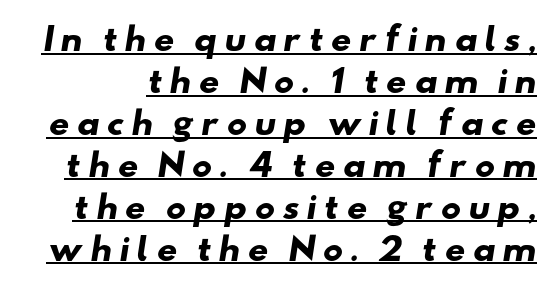
Q: Is the text bold? A: Yes.
Q: Is the typeface a serif or a sans-serif typeface? A: Sans-serif.
Q: Is the text underlined? A: Yes.
Q: Is the spacing between letters normal or unusually wide? A: Unusually wide.
Q: Is the spacing between lines tight, normal or loose? A: Normal.
Q: Width (condensed, normal, or wide)? A: Wide.
Q: Stroke contrast? A: Low.
Q: x-height? A: Small.
Q: Monospaced? A: No.
